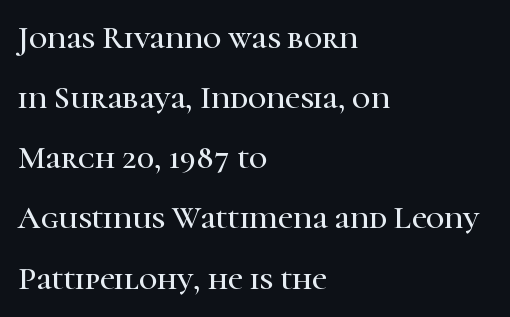
{"serif": "yes", "italic": "no", "width": "normal", "stroke_contrast": "high", "x_height": "medium", "monospaced": "no", "underline": "no", "align": "left", "line_spacing_ratio": 1.88, "letter_spacing": "normal", "letter_spacing_em": 0.0, "glyph_px": 32}
